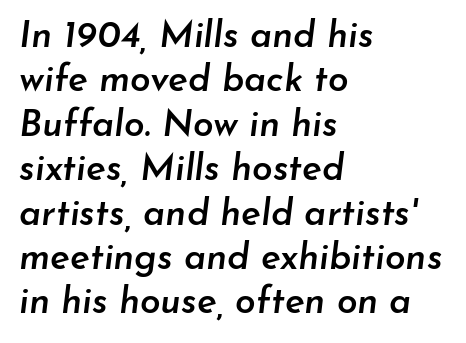
The image shows 37 px semibold type, italic (leaning right); set left-aligned, line spacing 1.2x, normal letter spacing, not underlined; low stroke contrast and a small x-height.
